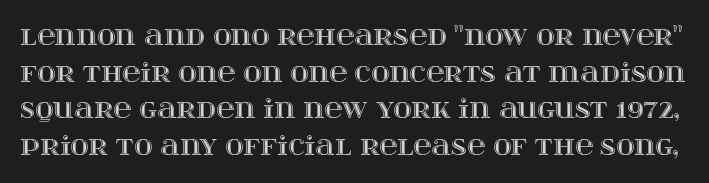
Characters follow at the spacing the type designer built in. Leading: standard. Plain, unruled lines of type. Upright lettering throughout.
